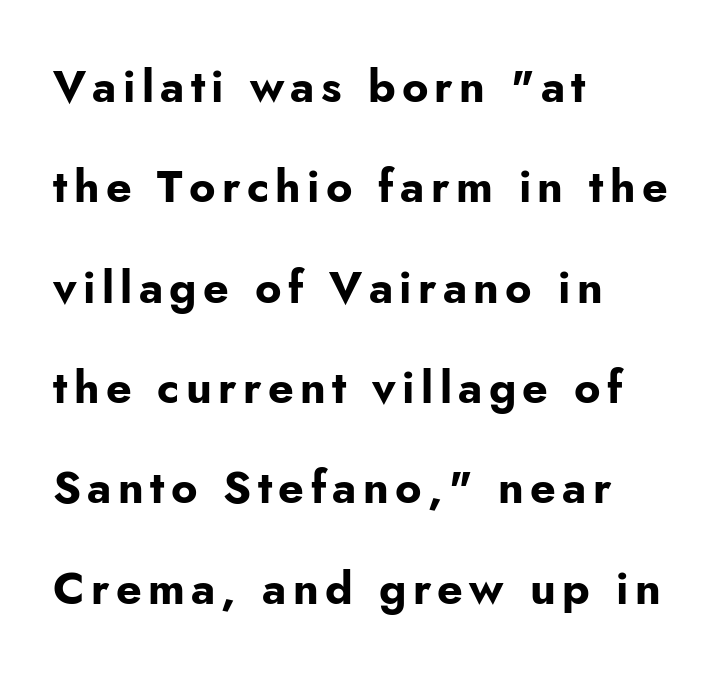
The image shows 45 px bold sans-serif type, upright; set left-aligned, loose line spacing (2.23x), not underlined; low stroke contrast and a small x-height.
